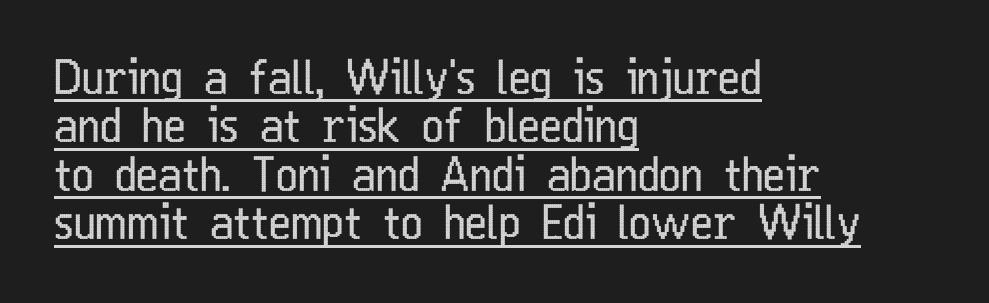
The image shows 47 px regular-weight, condensed sans-serif type, upright; set left-aligned, tight line spacing (1.03x), normal letter spacing, underlined; low stroke contrast and a medium x-height.
